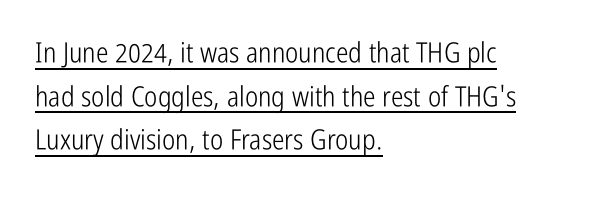
{"serif": "no", "italic": "no", "bold": "no", "weight": "light", "width": "condensed", "stroke_contrast": "low", "x_height": "medium", "monospaced": "no", "underline": "yes", "align": "left", "line_spacing": "normal", "line_spacing_ratio": 1.56, "letter_spacing": "normal", "letter_spacing_em": 0.0, "glyph_px": 28}
